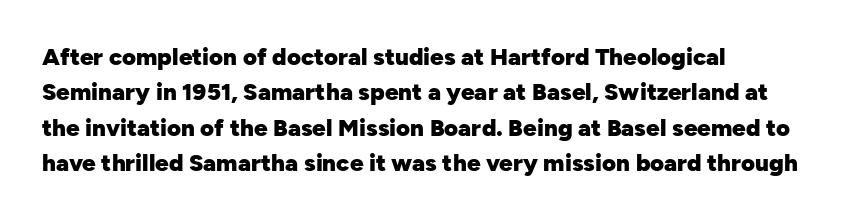
Q: Is the text bold? A: Yes.
Q: Is the text italic (slanted)? A: No, it is upright.
Q: Is the text underlined? A: No.
Q: How is the paragraph aligned? A: Left-aligned.
Q: Is the spacing between letters normal or unusually wide? A: Normal.
Q: Is the spacing between lines tight, normal or loose? A: Normal.
